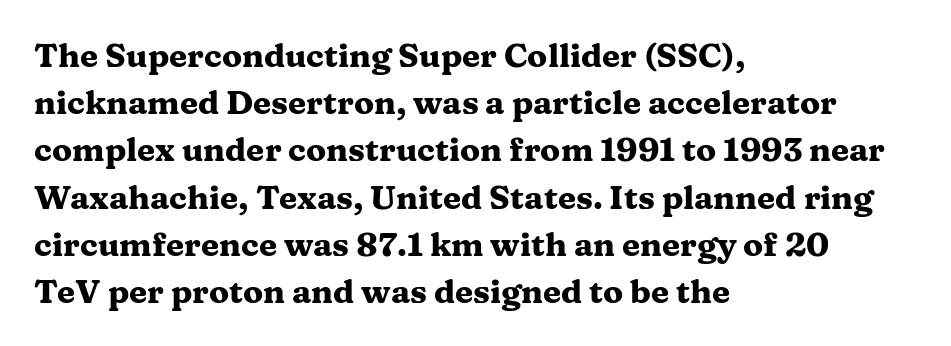
What weight is shown? A full bold with thick strokes. Caption: standard tracking, unaltered. Glance below the letters and you will spot only blank space. Nope, not italic — everything's standing straight. The rendering uses natural spacing where letterforms have individual widths.
